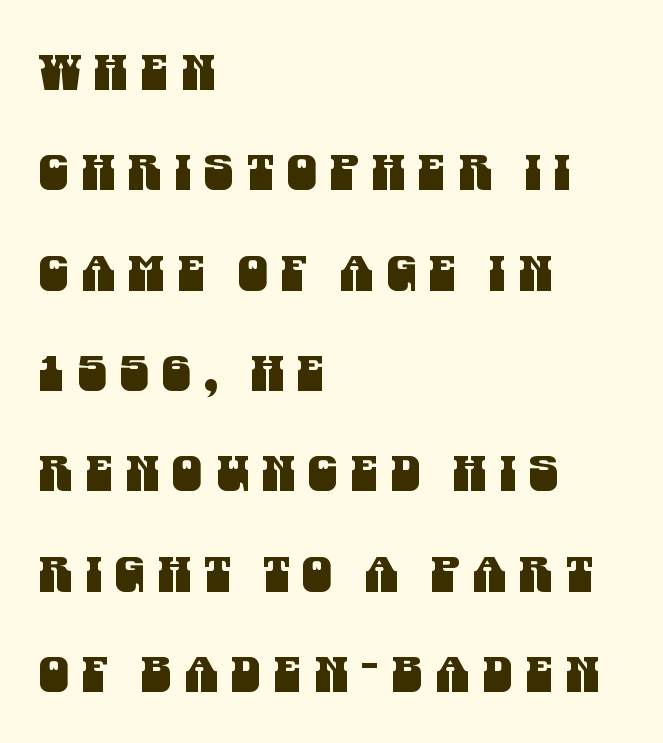
Q: Is the typeface a serif or a sans-serif typeface? A: Sans-serif.
Q: Is the text underlined? A: No.
Q: How is the paragraph aligned? A: Left-aligned.
Q: Is the spacing between letters normal or unusually wide? A: Unusually wide.
Q: Is the spacing between lines tight, normal or loose? A: Loose.
Q: Width (condensed, normal, or wide)? A: Condensed.
Q: Stroke contrast? A: Medium.
Q: x-height? A: Large.
Q: Monospaced? A: No.
